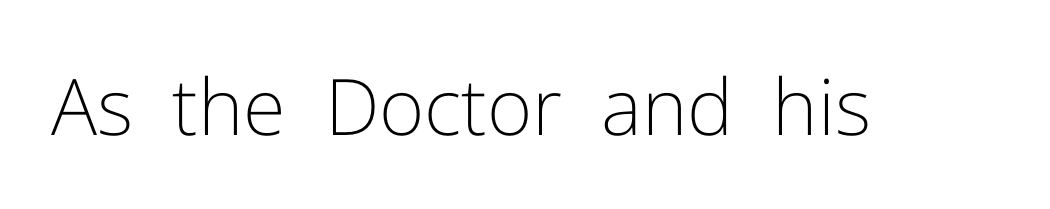
{"serif": "no", "italic": "no", "bold": "no", "weight": "light", "width": "normal", "stroke_contrast": "low", "x_height": "medium", "monospaced": "no", "underline": "no", "letter_spacing": "normal", "letter_spacing_em": 0.0, "glyph_px": 78}
